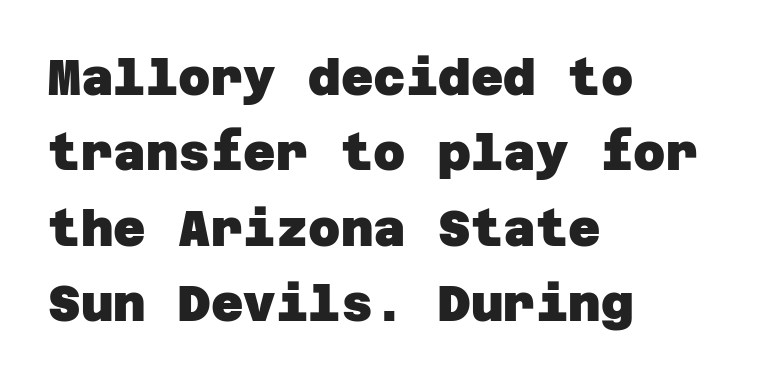
In terms of letterspacing, this is plain default setting. Nope, no serifs anywhere on these letters. The paragraph has a hard left edge and a soft right edge. The face used here has the dense, thick strokes of a bold.
